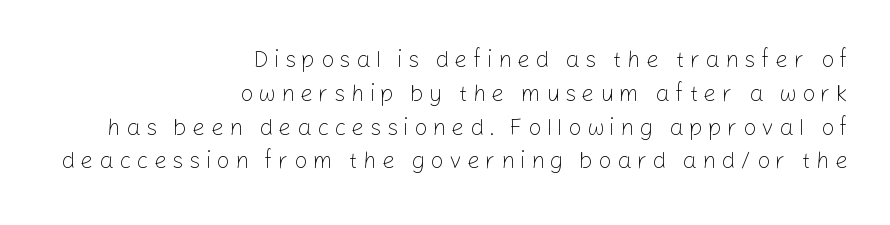
The image shows 23 px text type, upright; set right-aligned, normal line spacing (1.47x), unusually wide letter spacing (+0.23 em), not underlined.
